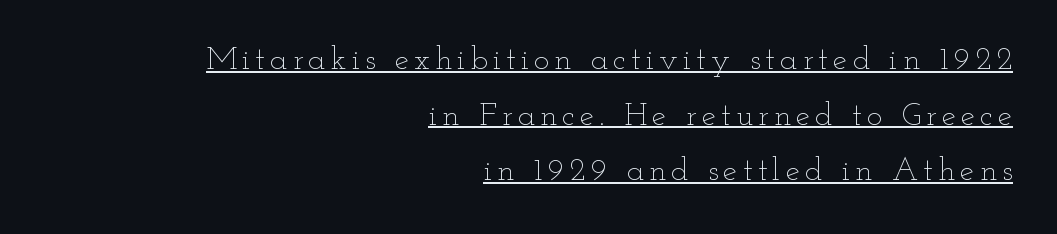
{"italic": "no", "bold": "no", "weight": "thin", "width": "wide", "stroke_contrast": "low", "x_height": "small", "monospaced": "no", "underline": "yes", "align": "right", "line_spacing_ratio": 1.74, "glyph_px": 32}
